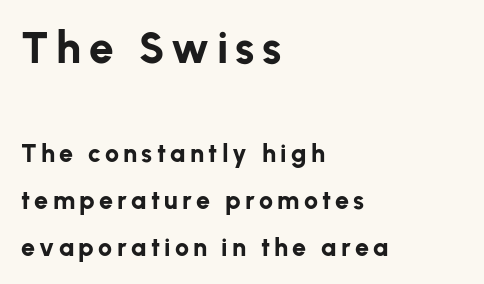
Quick note: underline off. Style check: upright. The font is running at its bold setting. The passage shown is typeset with a sans-serif family.
